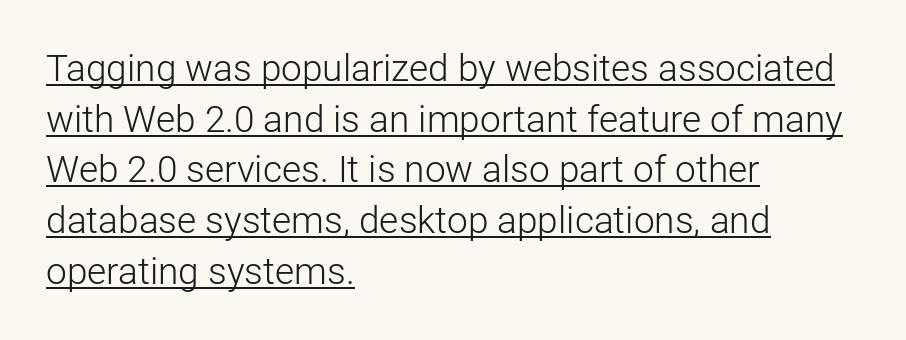
{"serif": "no", "italic": "no", "bold": "no", "weight": "light", "width": "normal", "stroke_contrast": "low", "x_height": "medium", "monospaced": "no", "underline": "yes", "align": "left", "line_spacing": "normal", "line_spacing_ratio": 1.37, "letter_spacing": "normal", "letter_spacing_em": 0.0, "glyph_px": 37}
